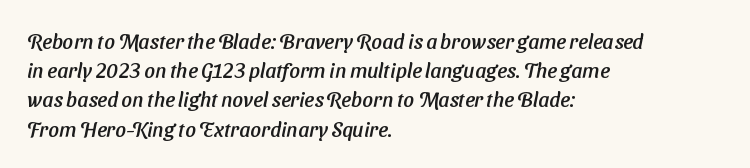
Q: Is the text underlined? A: No.
Q: How is the paragraph aligned? A: Left-aligned.
Q: Is the spacing between letters normal or unusually wide? A: Normal.
Q: Is the spacing between lines tight, normal or loose? A: Normal.
